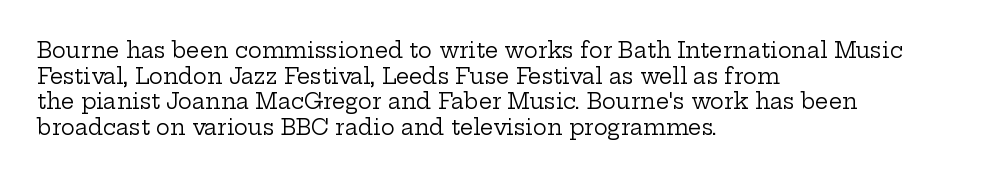
Does extra space separate the letters? No, they use regular spacing. The passage is arranged the way most books set body copy — flush left. The area under the type is left untouched. The face looks like a standard text weight, possibly lighter. Notice how the stems are strictly vertical — no italics here.
